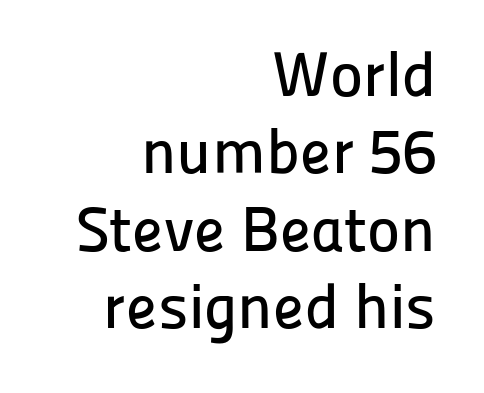
Each letter keeps its own natural width here, so spacing adapts to shape. The tracking reads as untouched default to a designer's eye. The lines in this sample share a right terminus and differ only in where they begin. A roman cut, with each character standing at attention. The type family on display is of the sans-serif kind.
